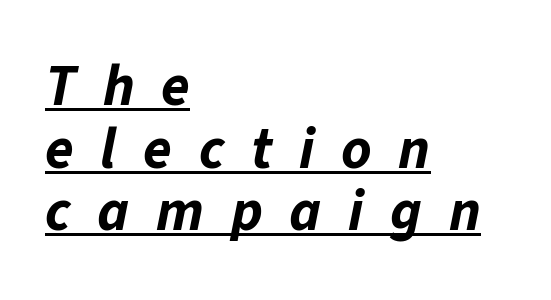
How heavy is the stroke? Heavy — this is a bold. These characters rest on top of a visible drawn line. These lines are set flush left with a ragged right edge. Do the characters align in a grid? No, the font is proportional.
